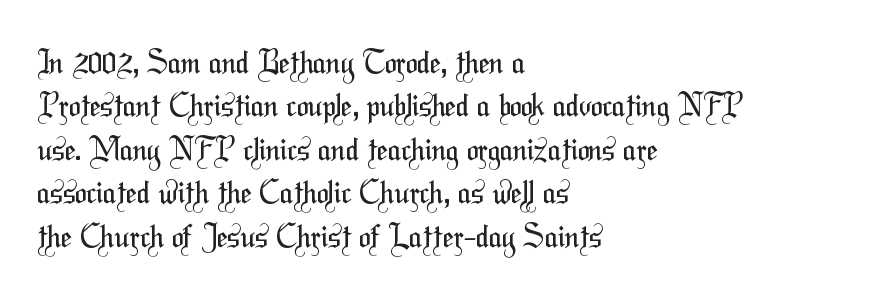
The image shows 31 px regular-weight, condensed sans-serif type; set left-aligned, normal line spacing (1.4x), normal letter spacing, not underlined; medium stroke contrast and a medium x-height.
